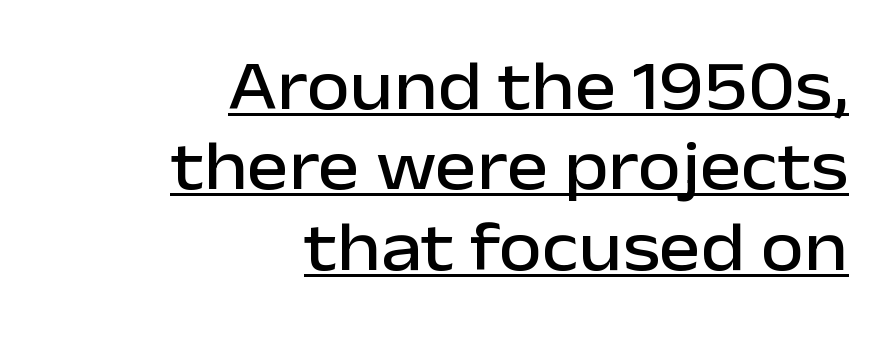
{"serif": "no", "italic": "no", "width": "normal", "stroke_contrast": "low", "x_height": "medium", "monospaced": "no", "underline": "yes", "align": "right", "line_spacing": "tight", "line_spacing_ratio": 1.15, "letter_spacing": "normal", "letter_spacing_em": 0.0, "glyph_px": 70}
